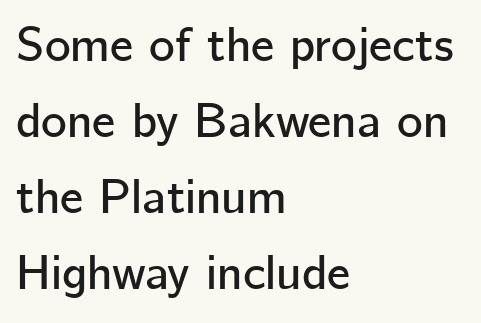
{"serif": "no", "italic": "no", "width": "normal", "stroke_contrast": "low", "x_height": "medium", "monospaced": "no", "underline": "no", "align": "left", "line_spacing": "normal", "line_spacing_ratio": 1.55, "letter_spacing": "normal", "letter_spacing_em": 0.0, "glyph_px": 49}
